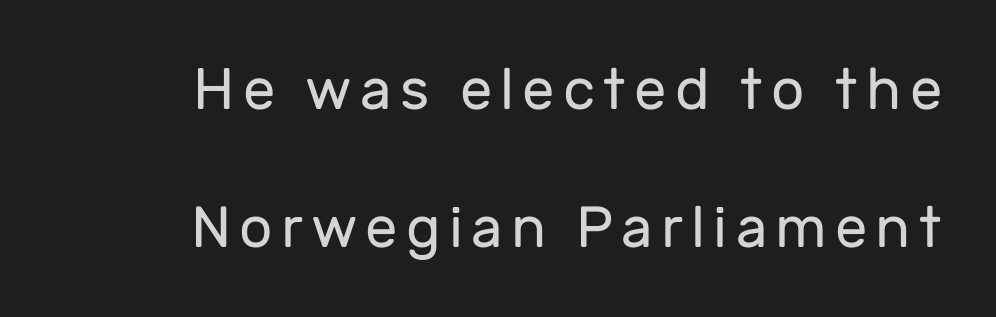
Q: Is the text bold? A: No.
Q: Is the text italic (slanted)? A: No, it is upright.
Q: Is the typeface a serif or a sans-serif typeface? A: Sans-serif.
Q: Is the text underlined? A: No.
Q: How is the paragraph aligned? A: Right-aligned.
Q: Is the spacing between lines tight, normal or loose? A: Loose.
Q: Width (condensed, normal, or wide)? A: Normal.
Q: Stroke contrast? A: Low.
Q: x-height? A: Medium.
Q: Monospaced? A: No.
